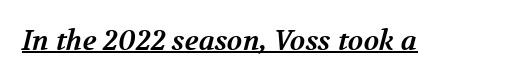
The image shows 28 px bold serif type; set normal letter spacing, underlined; medium stroke contrast and a medium x-height.
